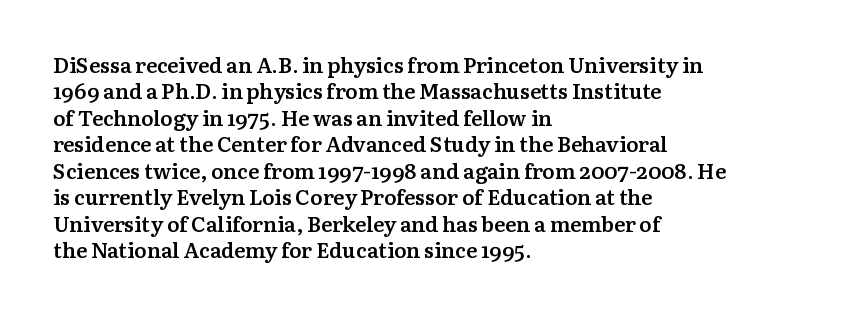
Q: Is the text bold? A: Semi-bold.
Q: Is the text italic (slanted)? A: No, it is upright.
Q: Is the text underlined? A: No.
Q: How is the paragraph aligned? A: Left-aligned.
Q: Is the spacing between letters normal or unusually wide? A: Normal.
Q: Is the spacing between lines tight, normal or loose? A: Normal.
